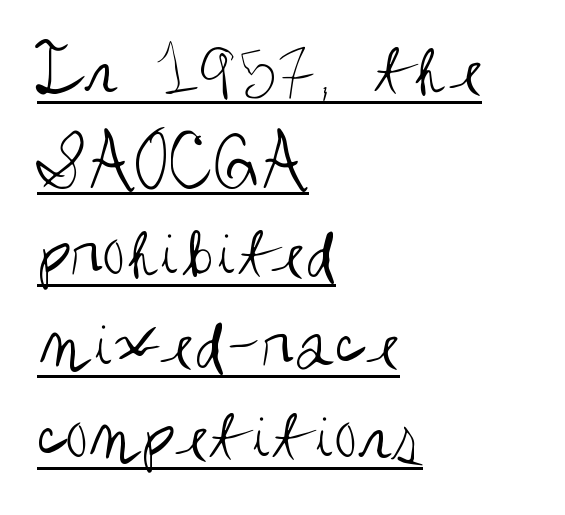
The passage shown has conventional tracking throughout. Counters stay open thanks to moderate or lighter strokes. Note: no serifs on the glyphs. The typesetter has applied underlining to the passage shown.
